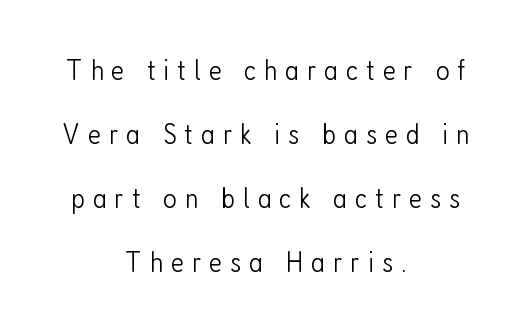
{"serif": "no", "italic": "no", "bold": "no", "weight": "light", "width": "condensed", "stroke_contrast": "low", "x_height": "medium", "monospaced": "no", "underline": "no", "align": "center", "line_spacing": "loose", "line_spacing_ratio": 2.13, "letter_spacing": "wide", "letter_spacing_em": 0.26, "glyph_px": 30}
